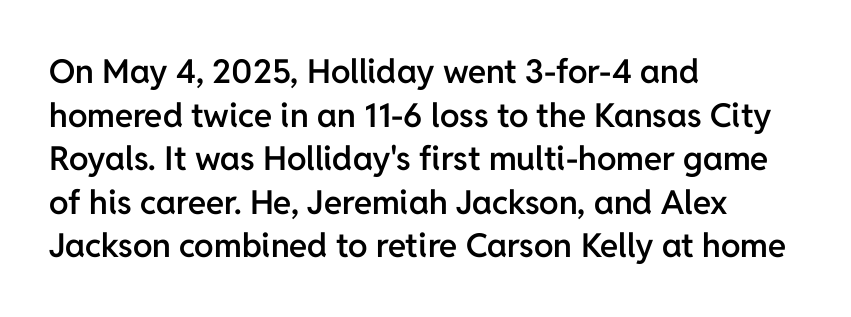
The type family on display is of the sans-serif kind. The lettering stays uniformly vertical, giving the passage a roman look. Students, this is semibold: more ink than regular, less than bold. This sample has the flowing, uneven cadence of proportional lettering. This rendering leaves character spacing at its baseline value. Line starts are locked; line ends wander.
